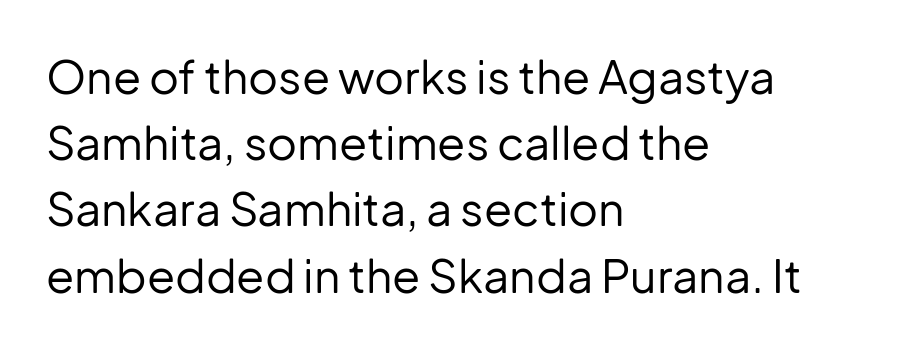
The image shows 46 px regular-weight sans-serif type, upright; set left-aligned, normal line spacing (1.44x), normal letter spacing, not underlined; low stroke contrast and a medium x-height.
